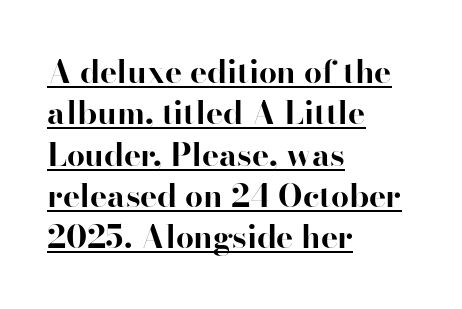
The image shows 32 px bold serif type, upright; set left-aligned, normal line spacing (1.29x), normal letter spacing, underlined; high stroke contrast and a small x-height.
